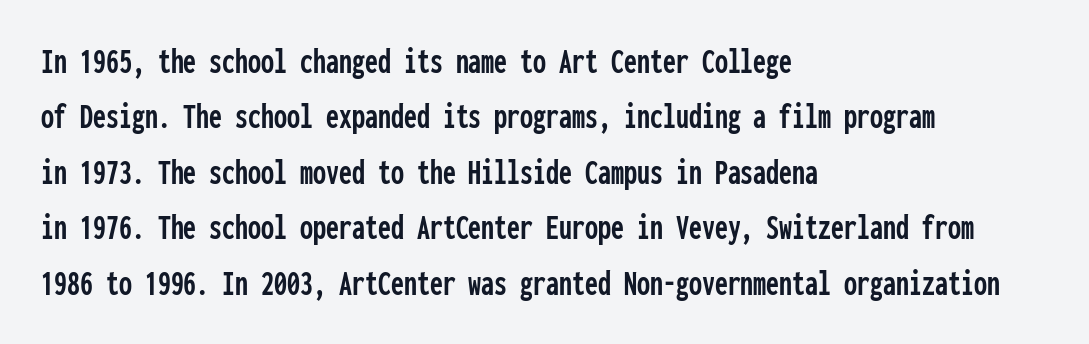
{"serif": "no", "italic": "no", "width": "condensed", "stroke_contrast": "low", "x_height": "medium", "monospaced": "yes", "underline": "no", "align": "left", "line_spacing": "normal", "line_spacing_ratio": 1.5, "letter_spacing": "normal", "letter_spacing_em": 0.0, "glyph_px": 37}
